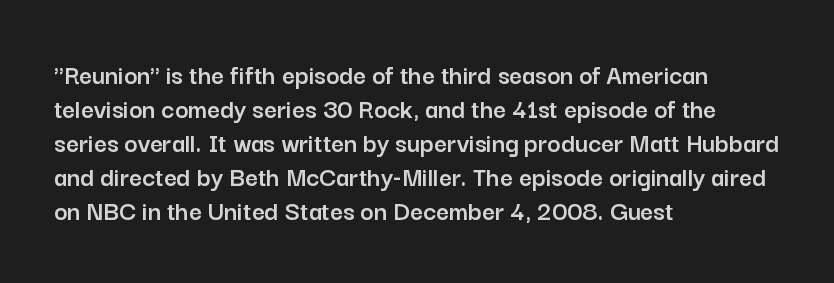
The paragraph has a hard left edge and a soft right edge. Unlike italic type, these characters show no tilt at all. The passage shown is typeset with a sans-serif family. These lines are rendered in a variable-pitch font. Only glyphs here, with clear space below each row. You could call the tracking neutral — neither tight nor loose.
